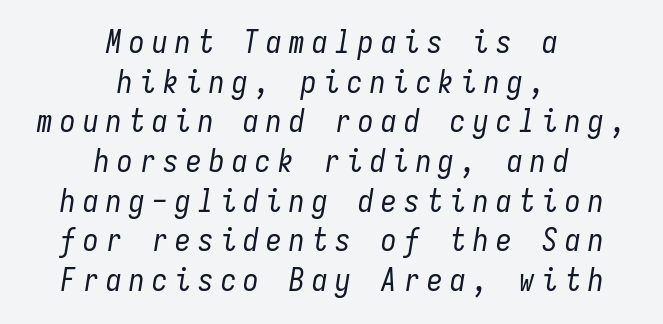
Q: Is the text bold? A: No.
Q: Is the text italic (slanted)? A: Yes, it leans right by about 9 degrees.
Q: Is the text underlined? A: No.
Q: How is the paragraph aligned? A: Centered.
Q: Is the spacing between letters normal or unusually wide? A: Unusually wide.
Q: Is the spacing between lines tight, normal or loose? A: Normal.
Q: Width (condensed, normal, or wide)? A: Condensed.
Q: Stroke contrast? A: Low.
Q: x-height? A: Medium.
Q: Monospaced? A: Yes.
